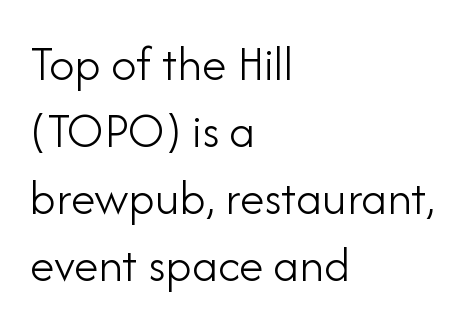
{"serif": "no", "italic": "no", "bold": "no", "weight": "light", "width": "normal", "stroke_contrast": "low", "x_height": "small", "monospaced": "no", "underline": "no", "align": "left", "line_spacing": "normal", "line_spacing_ratio": 1.34, "letter_spacing": "normal", "letter_spacing_em": 0.0, "glyph_px": 50}
